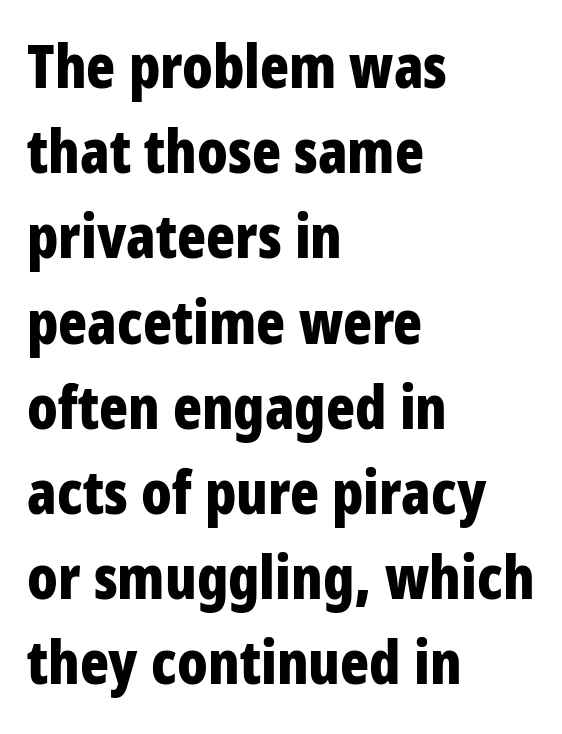
Q: Is the text bold? A: Yes.
Q: Is the text italic (slanted)? A: No, it is upright.
Q: Is the typeface a serif or a sans-serif typeface? A: Sans-serif.
Q: Is the text underlined? A: No.
Q: How is the paragraph aligned? A: Left-aligned.
Q: Is the spacing between letters normal or unusually wide? A: Normal.
Q: Is the spacing between lines tight, normal or loose? A: Normal.
Q: Width (condensed, normal, or wide)? A: Condensed.
Q: Stroke contrast? A: Low.
Q: x-height? A: Large.
Q: Monospaced? A: No.
